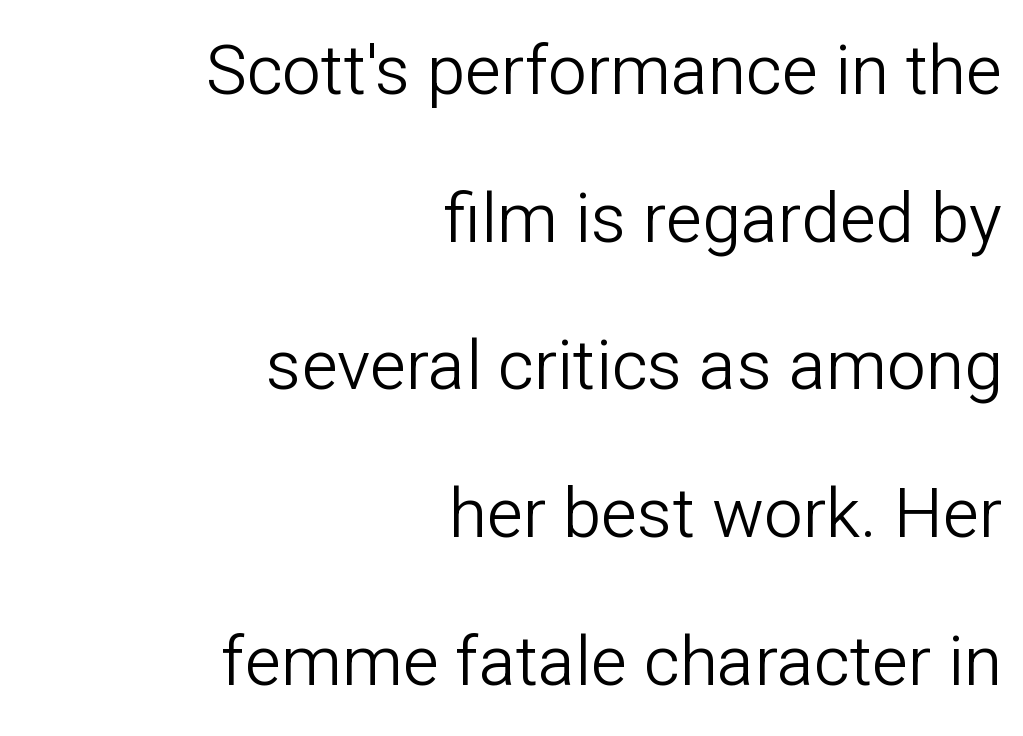
Does the lettering tilt? It doesn't — this is upright. The strip under each line holds only bare page. These glyphs show unthickened strokes, regular width or finer. These lines are rendered in a variable-pitch font. The horizontal fit of the characters is conventional and even. The paragraph has a hard right edge and a soft left edge.
